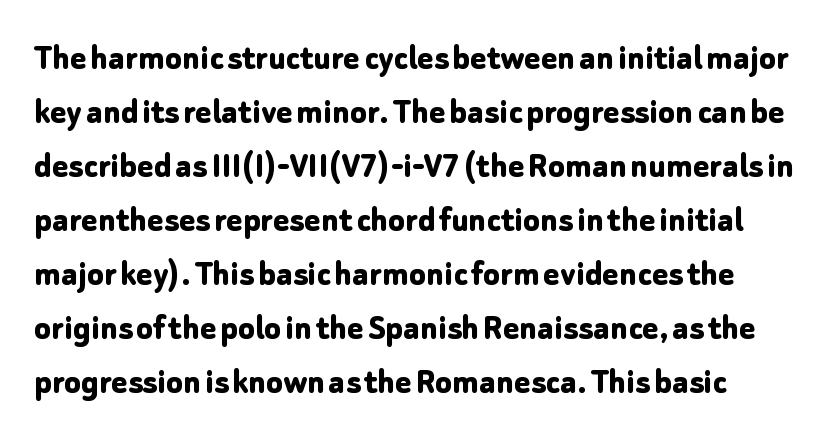
{"serif": "no", "italic": "no", "bold": "yes", "weight": "bold", "width": "normal", "stroke_contrast": "low", "x_height": "medium", "monospaced": "no", "underline": "no", "line_spacing": "normal", "line_spacing_ratio": 1.42, "letter_spacing": "normal", "letter_spacing_em": 0.0, "glyph_px": 38}
